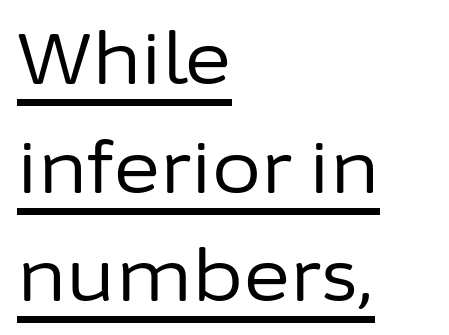
The image shows 71 px regular-weight sans-serif type, upright; set left-aligned, normal line spacing (1.53x), normal letter spacing, underlined; low stroke contrast and a medium x-height.
